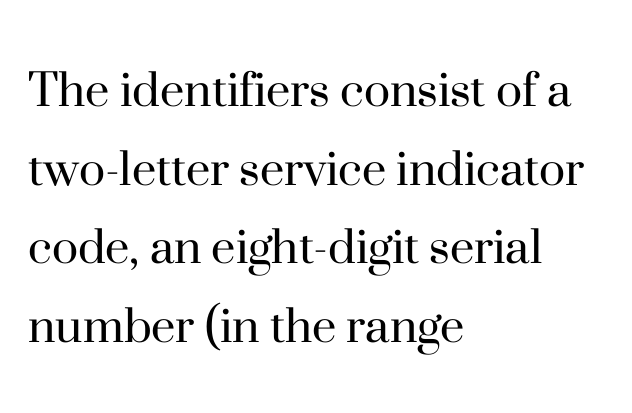
Small tapered or slab feet sit at the stroke ends, so this counts as serif. Proportional: the letters do not fall into vertical columns. Nobody touched the tracking dial on this one. The characters are drawn with everyday or finer stroke widths. Notice how the stems are strictly vertical — no italics here.
